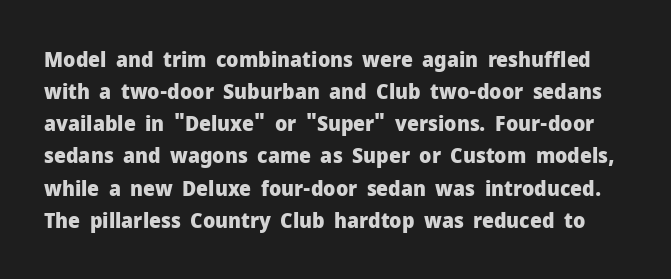
The face used here has the dense, thick strokes of a bold. Every stem runs plumb, perpendicular to the baseline. Observe the ordinary spacing: letters are neighbours, not strangers. Each new line begins a customary step beneath the previous one. The zone under the glyphs is completely vacant.
